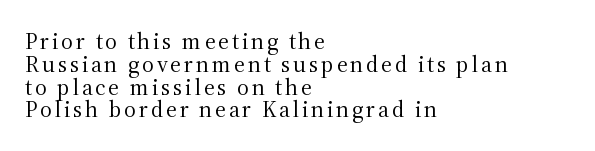
The image shows 23 px text type, upright; set left-aligned, tight line spacing (0.99x), not underlined.
